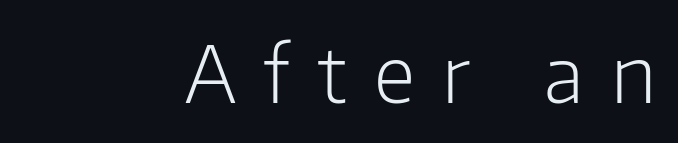
{"serif": "no", "italic": "no", "bold": "no", "weight": "light", "width": "normal", "stroke_contrast": "low", "x_height": "medium", "monospaced": "no", "underline": "no", "align": "right", "letter_spacing": "wide", "letter_spacing_em": 0.35, "glyph_px": 78}
